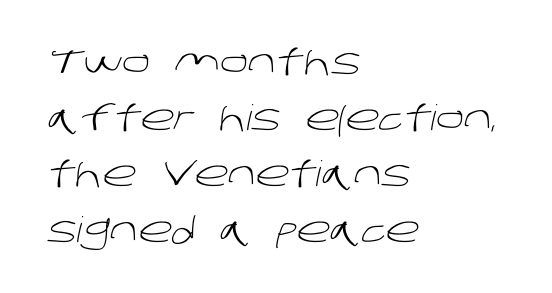
Q: Is the text bold? A: No.
Q: Is the typeface a serif or a sans-serif typeface? A: Sans-serif.
Q: Is the text underlined? A: No.
Q: How is the paragraph aligned? A: Left-aligned.
Q: Is the spacing between letters normal or unusually wide? A: Normal.
Q: Is the spacing between lines tight, normal or loose? A: Normal.
Q: Width (condensed, normal, or wide)? A: Normal.
Q: Stroke contrast? A: Low.
Q: x-height? A: Large.
Q: Monospaced? A: No.
